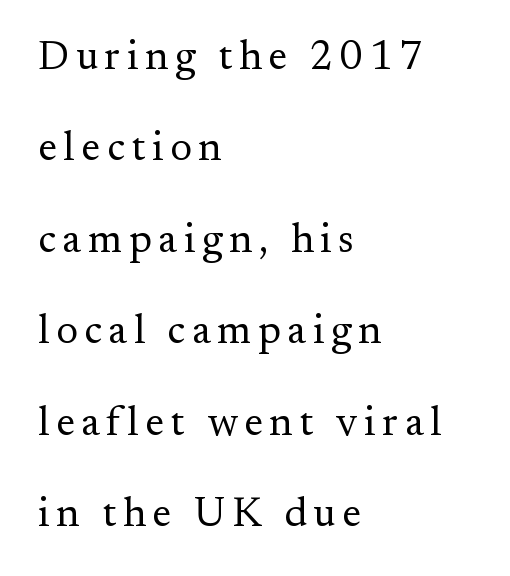
The strokes carry an ordinary text weight at most. The strip under each line holds only bare page. Alignment: flush left. Yep, those are serifs on the letters. No italicization has been applied; the sample stays upright.
